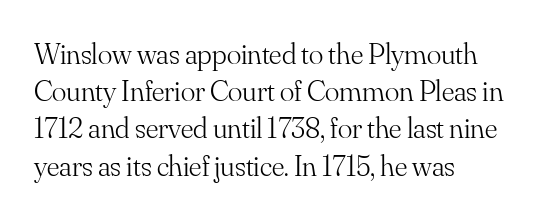
This is the regular roman posture of the typeface. Each line starts at the same left margin while the right side varies. Just letters on the line, the space beneath them empty. The rendering shows small feet on the letterforms — a serif design.
